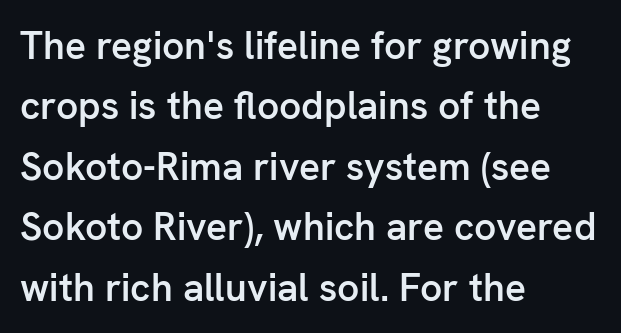
Q: Is the text bold? A: Semi-bold.
Q: Is the text italic (slanted)? A: No, it is upright.
Q: Is the typeface a serif or a sans-serif typeface? A: Sans-serif.
Q: Is the text underlined? A: No.
Q: How is the paragraph aligned? A: Left-aligned.
Q: Is the spacing between letters normal or unusually wide? A: Normal.
Q: Is the spacing between lines tight, normal or loose? A: Normal.
Q: Width (condensed, normal, or wide)? A: Normal.
Q: Stroke contrast? A: Low.
Q: x-height? A: Medium.
Q: Monospaced? A: No.
